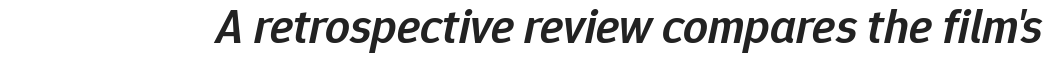
The image shows 49 px semibold type, italic (leaning right); set normal letter spacing, not underlined; low stroke contrast and a medium x-height.
